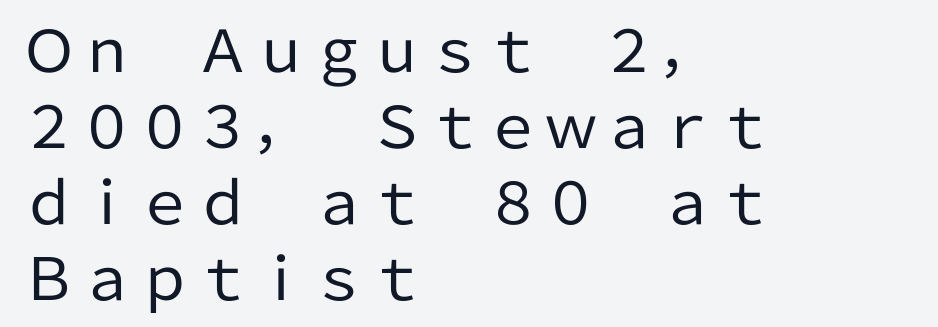
The image shows 58 px regular-weight sans-serif type, upright; set left-aligned, normal line spacing (1.31x), normal letter spacing, not underlined; low stroke contrast and a medium x-height.
